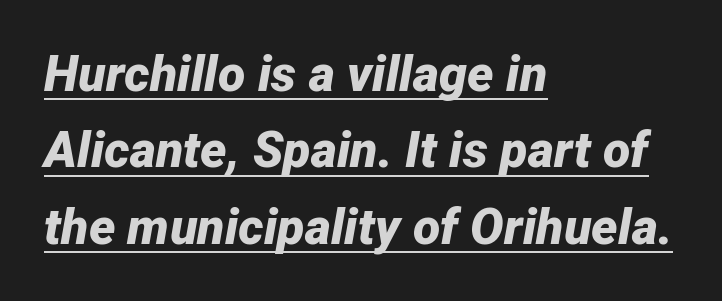
The image shows 50 px bold type, italic (leaning right); set left-aligned, normal line spacing (1.53x), normal letter spacing, underlined; low stroke contrast and a medium x-height.
